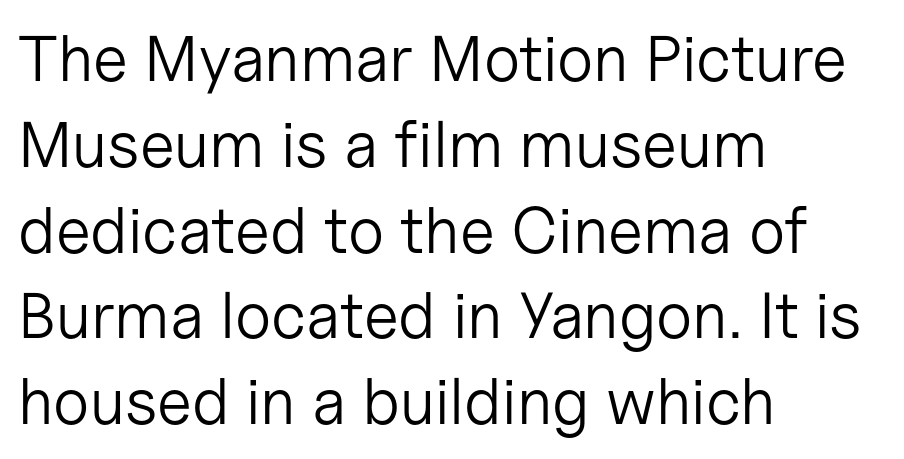
The image shows 65 px light sans-serif type, upright; set left-aligned, normal line spacing (1.32x), normal letter spacing, not underlined; low stroke contrast and a medium x-height.
